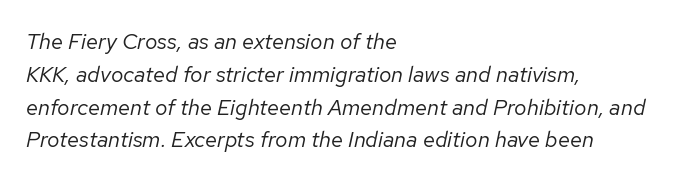
Q: Is the text bold? A: No.
Q: Is the text italic (slanted)? A: Yes, it leans right by about 12 degrees.
Q: Is the text underlined? A: No.
Q: How is the paragraph aligned? A: Left-aligned.
Q: Is the spacing between letters normal or unusually wide? A: Normal.
Q: Is the spacing between lines tight, normal or loose? A: Normal.
